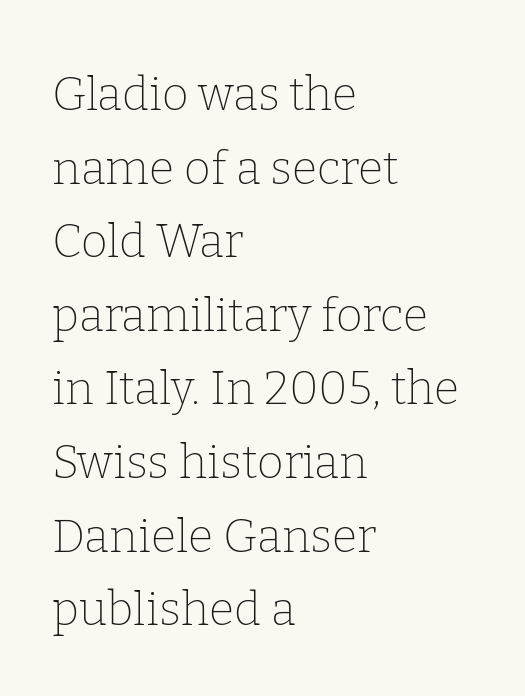
Q: Is the text bold? A: No.
Q: Is the text italic (slanted)? A: No, it is upright.
Q: Is the typeface a serif or a sans-serif typeface? A: Serif.
Q: Is the text underlined? A: No.
Q: How is the paragraph aligned? A: Left-aligned.
Q: Is the spacing between letters normal or unusually wide? A: Normal.
Q: Is the spacing between lines tight, normal or loose? A: Normal.
Q: Width (condensed, normal, or wide)? A: Normal.
Q: Stroke contrast? A: Low.
Q: x-height? A: Medium.
Q: Monospaced? A: No.
